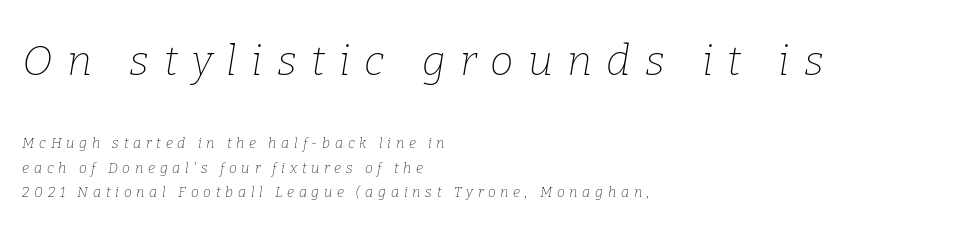
On a weight scale, this lands at 450 or below. The lettering tilts uniformly, giving the passage an italic look. A typesetter would call this proportional, since set widths differ per character. Does the bottom block carry the larger type? No, the top block does. Caption: multi-line text, flush left, ragged right.
